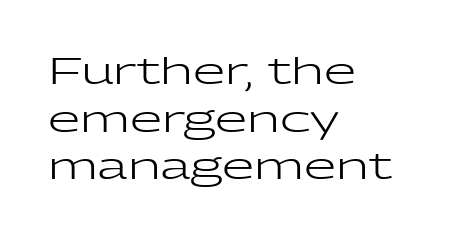
The image shows 37 px regular-weight, wide sans-serif type, upright; set left-aligned, normal line spacing (1.29x), normal letter spacing, not underlined; low stroke contrast and a medium x-height.
